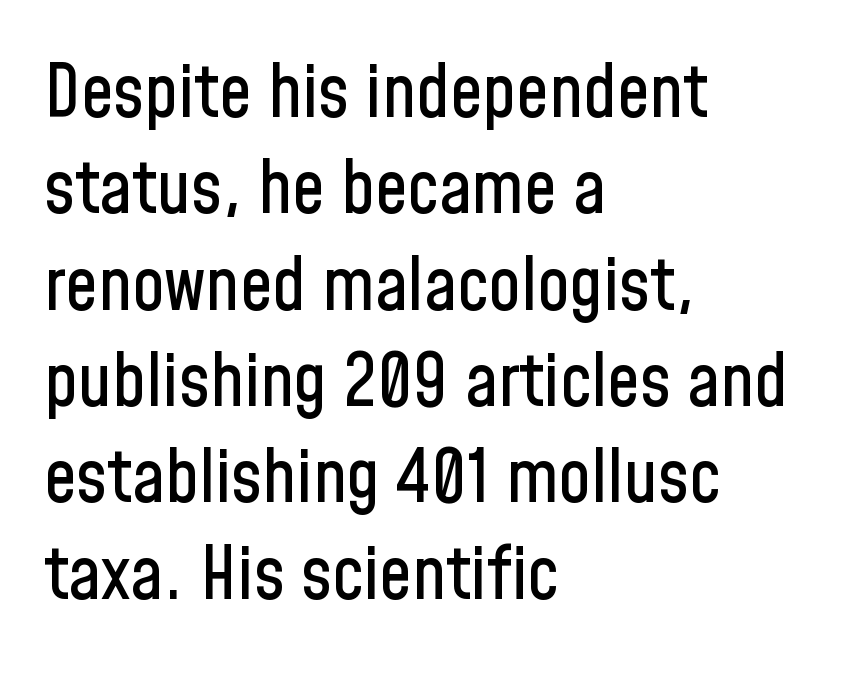
If you measured baseline to baseline, you'd find a middling distance. Character widths vary here, with narrow letters taking less room than wide ones. Quick note: not italic, upright. Serifs: no, the terminals of the letterforms are clean. Lines of text with bare space underneath.
